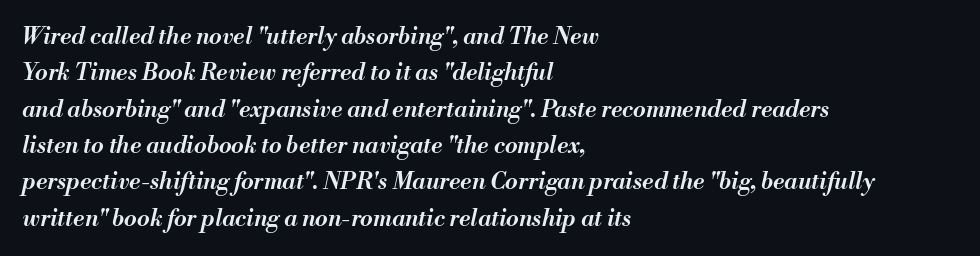
The font is running at a semibold setting, under full bold. Type without underlining. These lines sit exactly where default settings would place them. Short and long lines alike share a common starting point at left. This sample uses plain, unmodified letter spacing.
